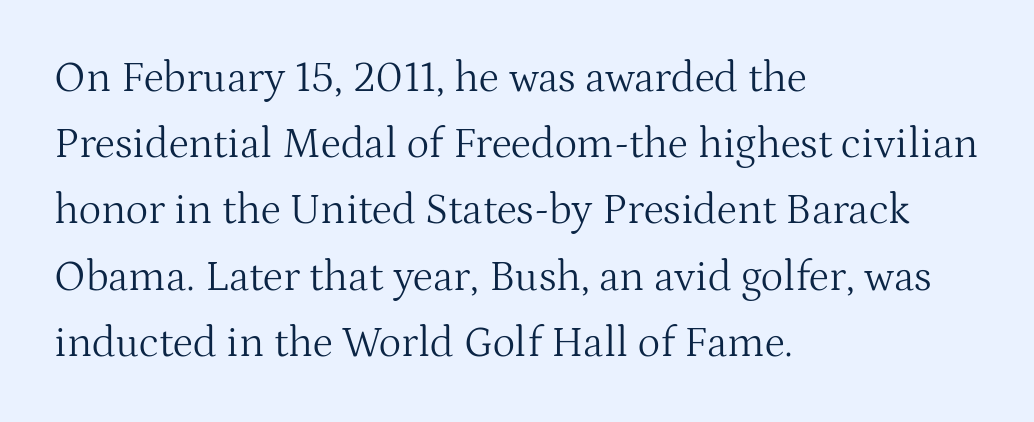
The image shows 43 px light serif type, upright; set left-aligned, normal line spacing (1.54x), normal letter spacing, not underlined; medium stroke contrast and a medium x-height.
